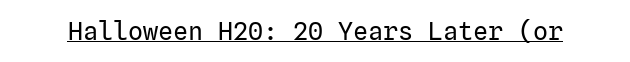
{"italic": "no", "bold": "no", "underline": "yes", "letter_spacing": "normal", "letter_spacing_em": 0.0, "glyph_px": 25}
